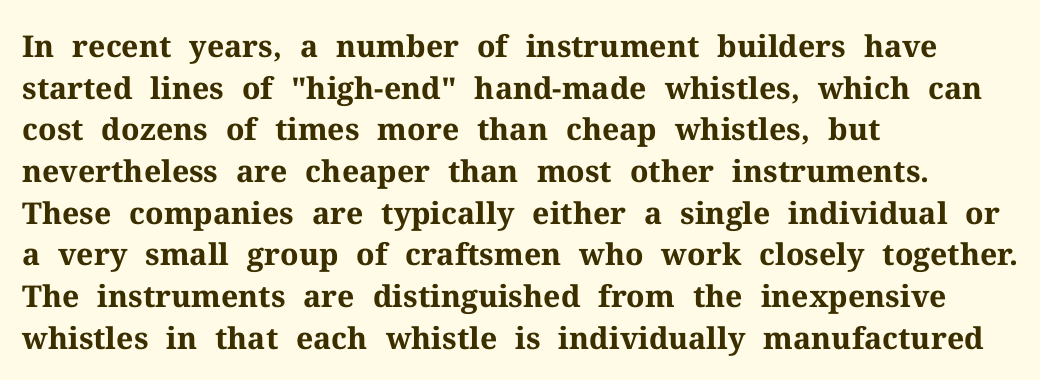
The image shows 30 px bold serif type, upright; set left-aligned, normal line spacing (1.39x), normal letter spacing, not underlined; medium stroke contrast and a medium x-height.
